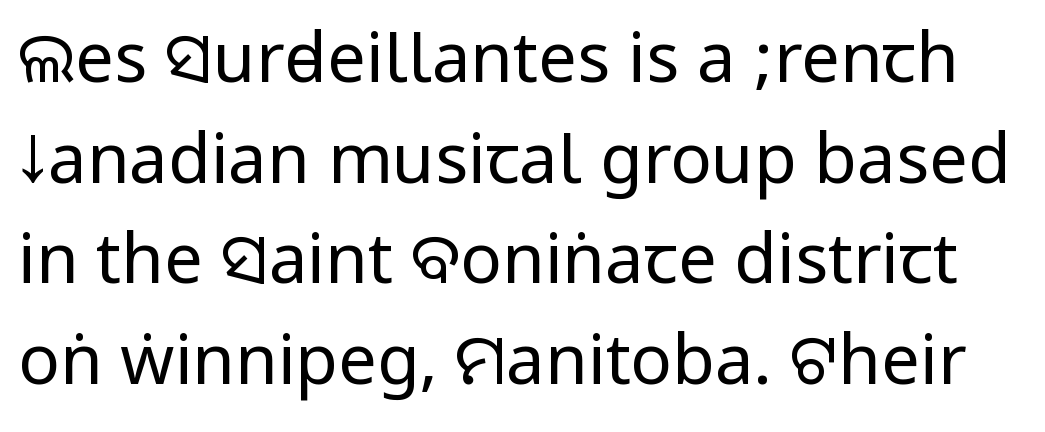
{"serif": "no", "italic": "no", "bold": "no", "weight": "regular", "width": "condensed", "stroke_contrast": "low", "underline": "no", "line_spacing": "normal", "line_spacing_ratio": 1.46, "letter_spacing": "normal", "letter_spacing_em": 0.0, "glyph_px": 69}
